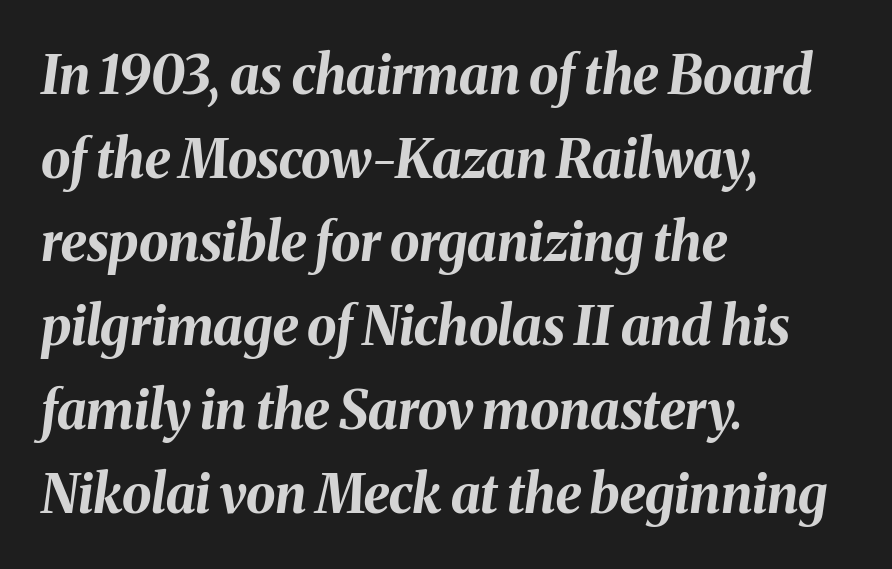
{"italic": "yes", "lean": "right", "slant_degrees": 8, "bold": "yes", "weight": "bold", "width": "normal", "stroke_contrast": "medium", "x_height": "medium", "monospaced": "no", "underline": "no", "align": "left", "line_spacing": "normal", "line_spacing_ratio": 1.58, "letter_spacing": "normal", "letter_spacing_em": 0.0, "glyph_px": 53}
